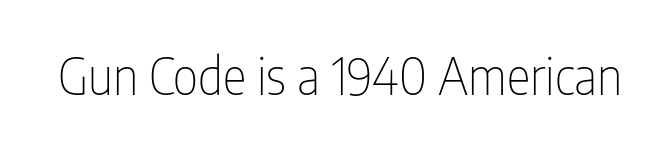
These lines are rendered in a variable-pitch font. Weight: not bold — regular or lighter. Lines of text with bare space underneath. Every stem runs plumb, perpendicular to the baseline.
